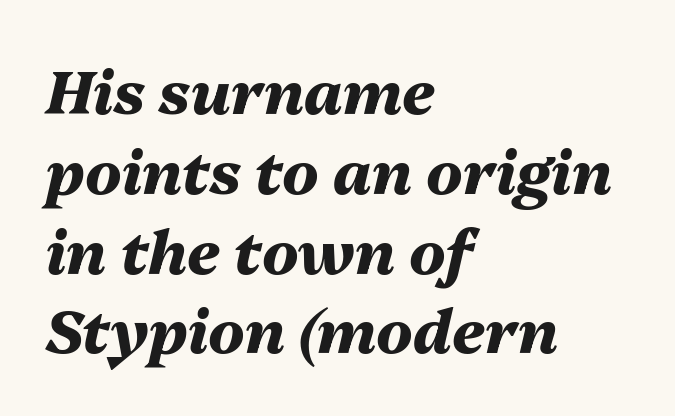
{"italic": "yes", "lean": "right", "slant_degrees": 13, "bold": "yes", "weight": "heavy", "width": "normal", "stroke_contrast": "medium", "x_height": "medium", "monospaced": "no", "underline": "no", "align": "left", "line_spacing": "normal", "line_spacing_ratio": 1.33, "letter_spacing": "normal", "letter_spacing_em": 0.0, "glyph_px": 60}
